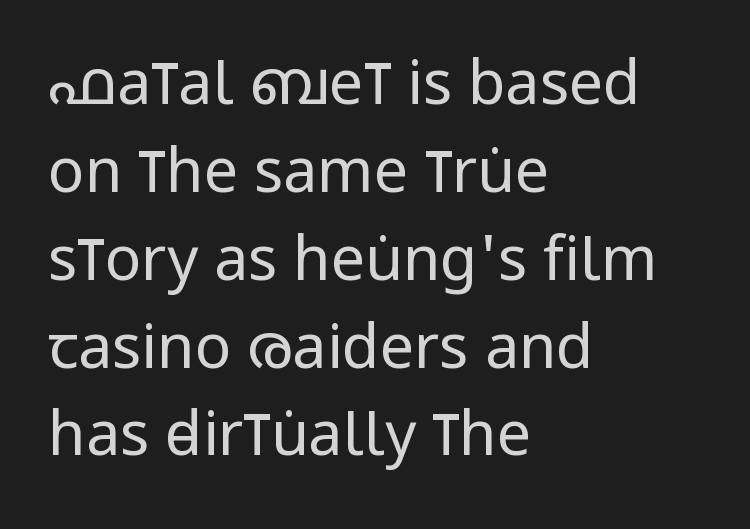
{"serif": "no", "italic": "no", "bold": "no", "weight": "regular", "width": "condensed", "stroke_contrast": "low", "x_height": "large", "monospaced": "no", "underline": "no", "align": "left", "line_spacing": "normal", "line_spacing_ratio": 1.44, "letter_spacing": "normal", "letter_spacing_em": 0.0, "glyph_px": 61}
